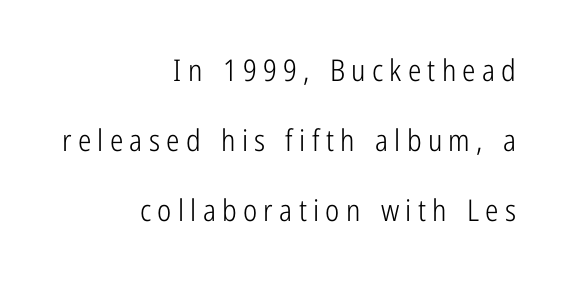
{"serif": "no", "italic": "no", "bold": "no", "weight": "light", "width": "condensed", "stroke_contrast": "low", "x_height": "medium", "monospaced": "no", "underline": "no", "align": "right", "line_spacing": "loose", "line_spacing_ratio": 2.34, "letter_spacing": "wide", "letter_spacing_em": 0.21, "glyph_px": 30}
